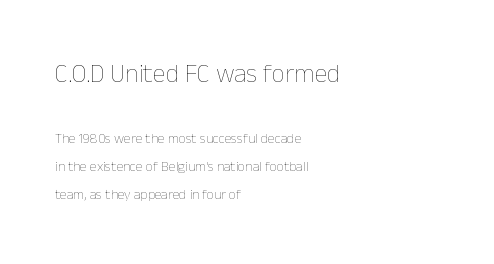
{"italic": "no", "bold": "no", "underline": "no", "align": "left", "line_spacing": "loose", "line_spacing_ratio": 2.0, "letter_spacing": "normal", "letter_spacing_em": 0.0, "larger_block": "first", "size_ratio": 1.86, "glyph_px": 26}
